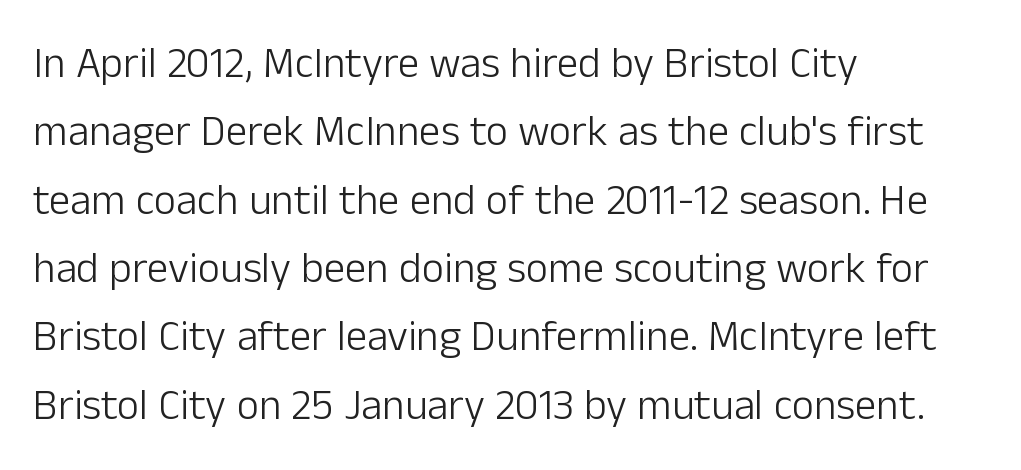
{"serif": "no", "italic": "no", "bold": "no", "weight": "light", "width": "normal", "stroke_contrast": "low", "x_height": "medium", "monospaced": "no", "underline": "no", "align": "left", "line_spacing": "normal", "line_spacing_ratio": 1.59, "letter_spacing": "normal", "letter_spacing_em": 0.0, "glyph_px": 43}
